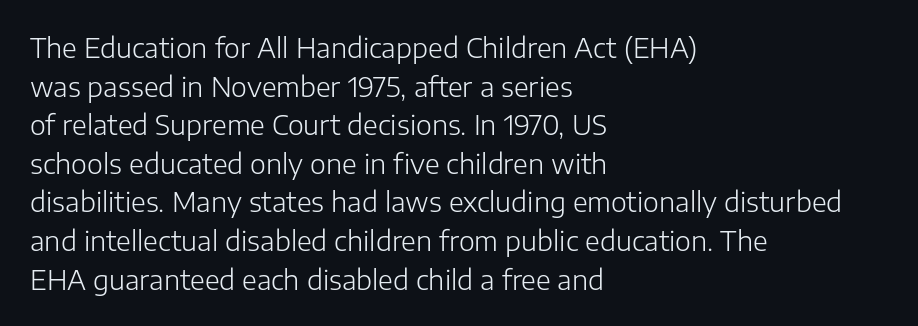
Stroke thickness stays within the range of a standard reading face or lighter. Notice how descenders clear the ascenders below comfortably — that's standard leading. There is no visible air inserted between adjacent glyphs. Casual observation: everything's shoved over to the left. The specimen omits any rule beneath the text block's lines. The letters stand straight up with perfectly vertical stems.
